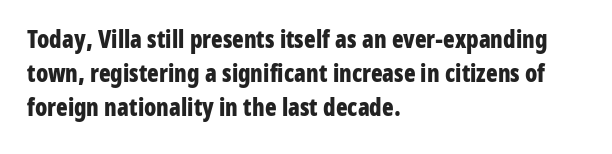
The image shows 24 px bold type, upright; set left-aligned, normal line spacing (1.42x), normal letter spacing, not underlined.
